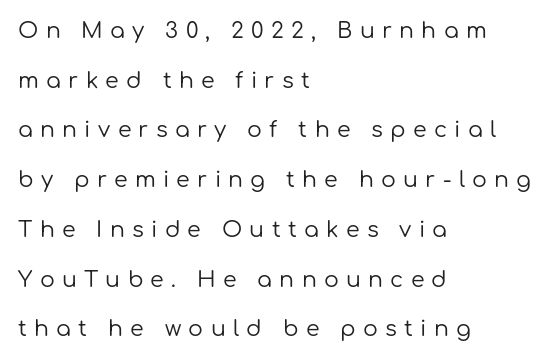
A typesetter would call this leading open, well beyond the default. Which margin do the lines hug? The left one — the right edge is uneven. Glance below the letters and you will spot only blank space. The letterforms sit at book weight or below.
